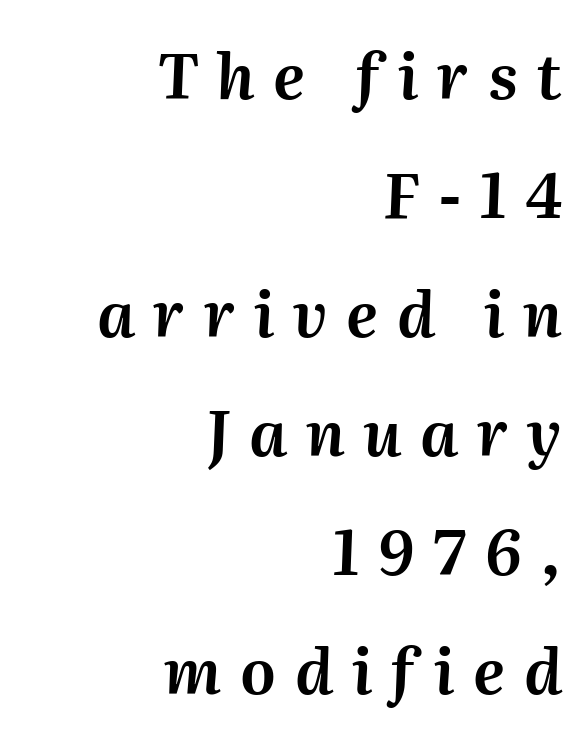
{"italic": "yes", "lean": "right", "slant_degrees": 2, "width": "normal", "stroke_contrast": "medium", "x_height": "medium", "monospaced": "no", "underline": "no", "align": "right", "line_spacing": "loose", "line_spacing_ratio": 1.92, "letter_spacing": "wide", "letter_spacing_em": 0.3, "glyph_px": 62}
